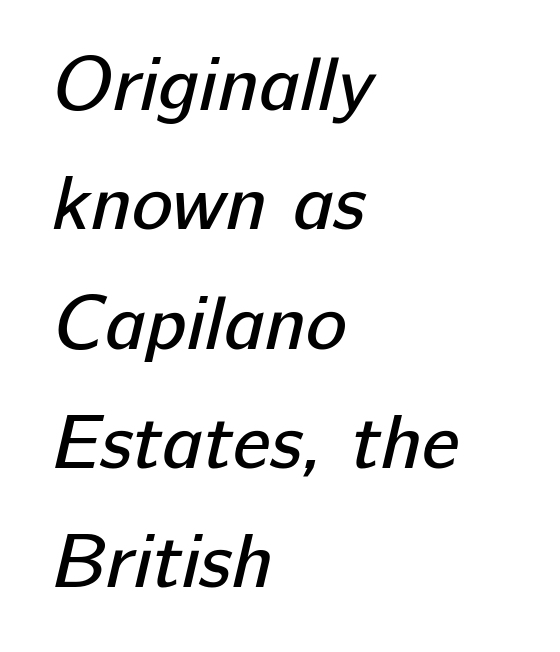
{"serif": "no", "bold": "no", "weight": "regular", "width": "normal", "stroke_contrast": "low", "x_height": "medium", "monospaced": "no", "underline": "no", "align": "left", "line_spacing": "normal", "line_spacing_ratio": 1.55, "letter_spacing": "normal", "letter_spacing_em": 0.0, "glyph_px": 77}
